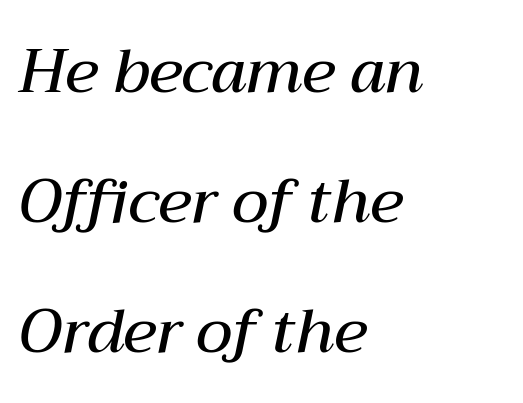
Q: Is the text bold? A: Semi-bold.
Q: Is the text italic (slanted)? A: Yes, it leans right by about 12 degrees.
Q: Is the text underlined? A: No.
Q: How is the paragraph aligned? A: Left-aligned.
Q: Is the spacing between letters normal or unusually wide? A: Normal.
Q: Is the spacing between lines tight, normal or loose? A: Loose.
Q: Width (condensed, normal, or wide)? A: Normal.
Q: Stroke contrast? A: Medium.
Q: x-height? A: Medium.
Q: Monospaced? A: No.
